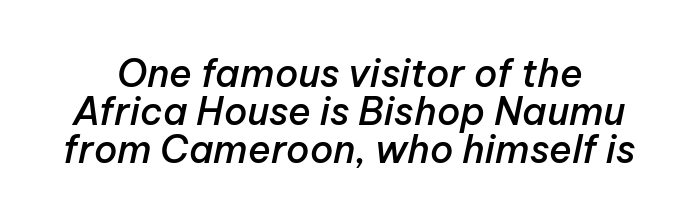
Q: Is the text bold? A: Semi-bold.
Q: Is the text italic (slanted)? A: Yes, it leans right by about 12 degrees.
Q: Is the text underlined? A: No.
Q: Is the spacing between letters normal or unusually wide? A: Normal.
Q: Is the spacing between lines tight, normal or loose? A: Tight.
Q: Width (condensed, normal, or wide)? A: Normal.
Q: Stroke contrast? A: Low.
Q: x-height? A: Medium.
Q: Monospaced? A: No.
